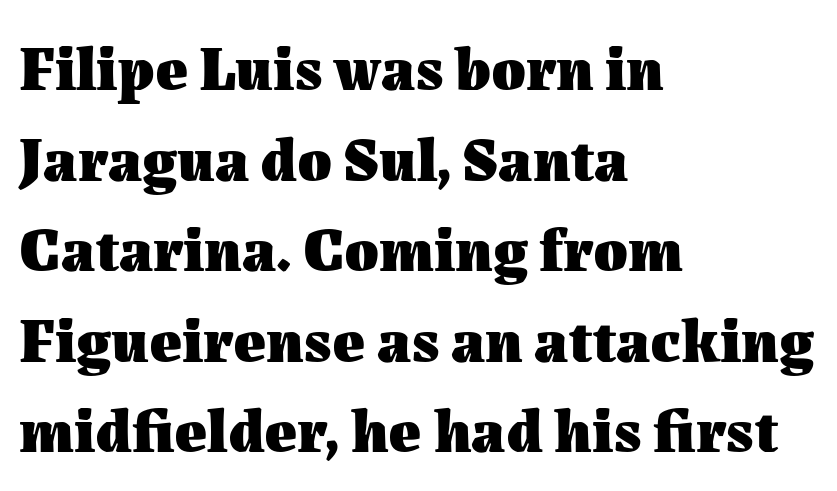
Weight: bold. Between one letter and the next there's only the usual sliver of space. Spacing verdict: proportional, widths tailored to each character. Anything drawn beneath the words? Only blank space.
